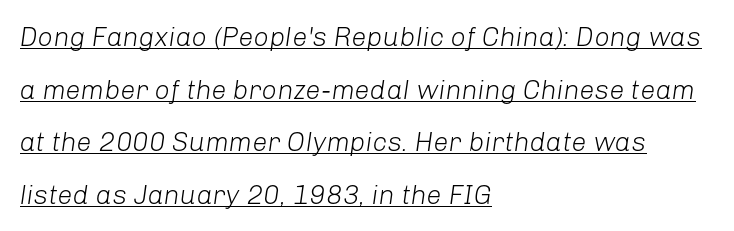
{"italic": "yes", "lean": "right", "slant_degrees": 8, "bold": "no", "underline": "yes", "align": "left", "line_spacing": "loose", "line_spacing_ratio": 1.95, "letter_spacing": "normal", "letter_spacing_em": 0.0, "glyph_px": 27}
